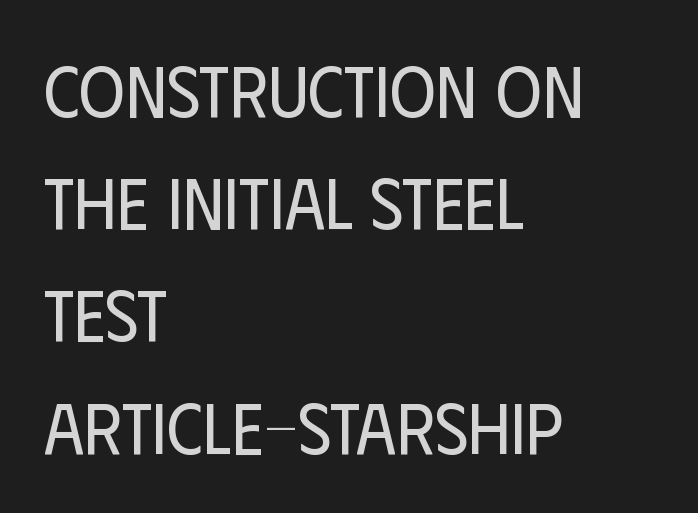
The image shows 71 px regular-weight, condensed sans-serif type, upright; set left-aligned, normal line spacing (1.58x), normal letter spacing, not underlined; low stroke contrast and a large x-height.
